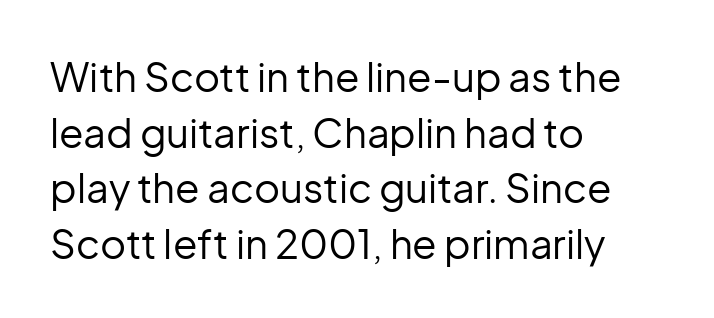
Q: Is the text bold? A: No.
Q: Is the text italic (slanted)? A: No, it is upright.
Q: Is the typeface a serif or a sans-serif typeface? A: Sans-serif.
Q: Is the text underlined? A: No.
Q: How is the paragraph aligned? A: Left-aligned.
Q: Is the spacing between letters normal or unusually wide? A: Normal.
Q: Is the spacing between lines tight, normal or loose? A: Normal.
Q: Width (condensed, normal, or wide)? A: Normal.
Q: Stroke contrast? A: Low.
Q: x-height? A: Medium.
Q: Monospaced? A: No.
